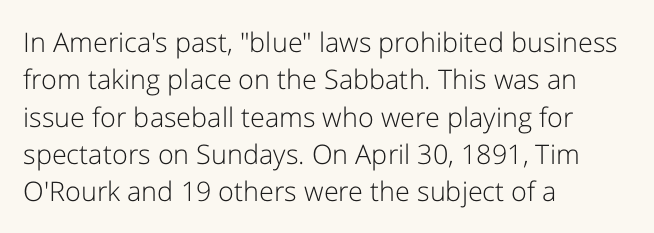
Q: Is the text bold? A: No.
Q: Is the text italic (slanted)? A: No, it is upright.
Q: Is the text underlined? A: No.
Q: How is the paragraph aligned? A: Left-aligned.
Q: Is the spacing between letters normal or unusually wide? A: Normal.
Q: Is the spacing between lines tight, normal or loose? A: Normal.
